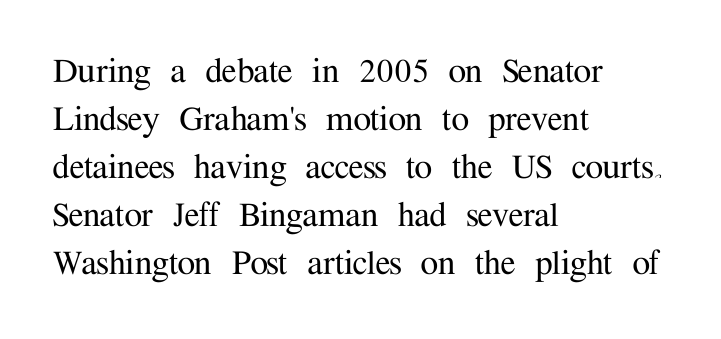
The gaps between neighbouring characters are ordinary and unremarkable. Rule under the text: the space is simply empty. The paragraph has a hard left edge and a soft right edge. This sample has the flowing, uneven cadence of proportional lettering. The face used here is seriffed, in the tradition of book romans. Does the lettering tilt? It doesn't — this is upright.
